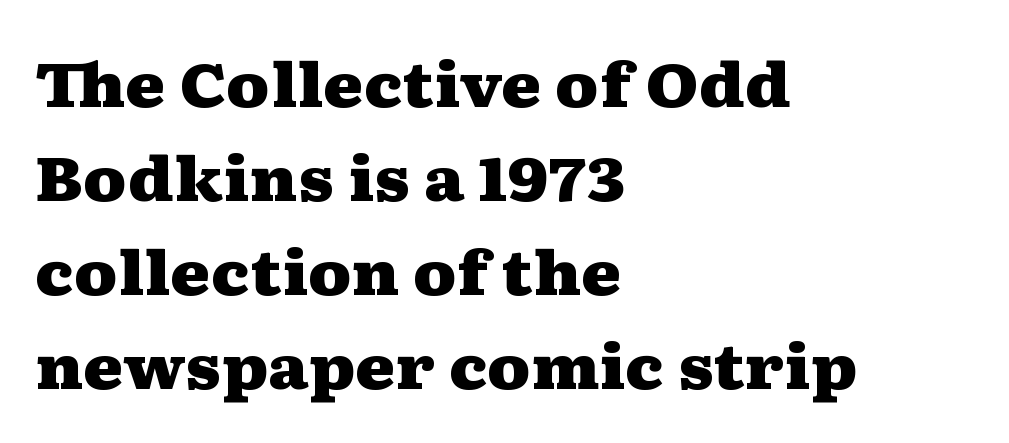
Q: Is the text bold? A: Yes.
Q: Is the text italic (slanted)? A: No, it is upright.
Q: Is the typeface a serif or a sans-serif typeface? A: Serif.
Q: Is the text underlined? A: No.
Q: How is the paragraph aligned? A: Left-aligned.
Q: Is the spacing between letters normal or unusually wide? A: Normal.
Q: Is the spacing between lines tight, normal or loose? A: Normal.
Q: Width (condensed, normal, or wide)? A: Wide.
Q: Stroke contrast? A: Medium.
Q: x-height? A: Medium.
Q: Monospaced? A: No.
